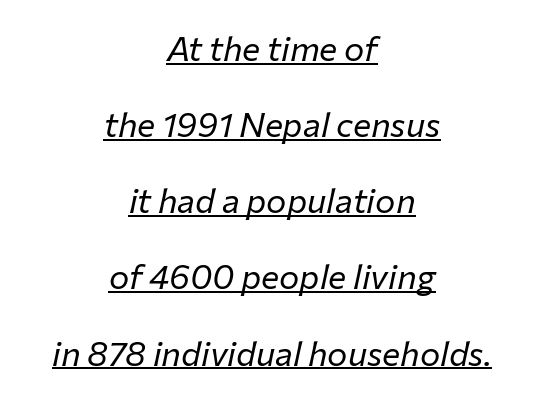
Proportional: the letters do not fall into vertical columns. No chunkiness to these letters — they're not bold. The text block is weighted toward neither margin, spreading evenly from the middle. Quick note: interline space is abundant. This rendering features underlined lettering.
